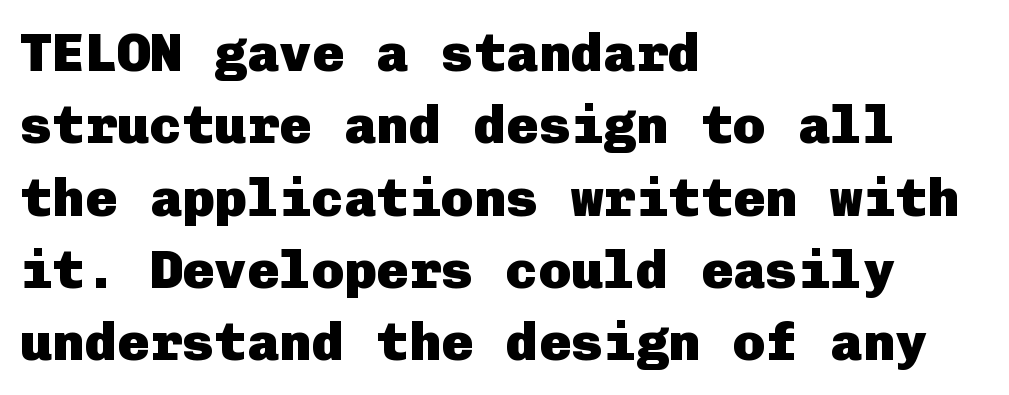
{"serif": "no", "italic": "no", "bold": "yes", "weight": "heavy", "width": "normal", "stroke_contrast": "low", "x_height": "medium", "underline": "no", "align": "left", "line_spacing": "normal", "line_spacing_ratio": 1.34, "letter_spacing": "normal", "letter_spacing_em": 0.0, "glyph_px": 54}
